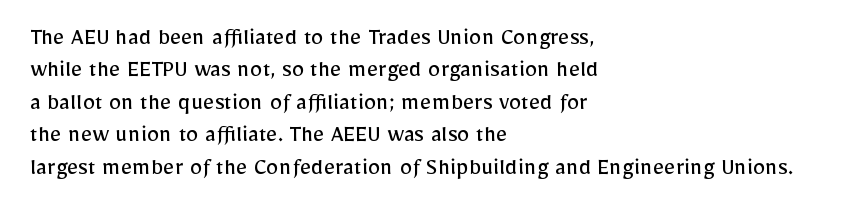
The words here are not underlined. Whoever set this chose a conventional vertical rhythm. Honestly, the letter spacing is just normal — you wouldn't notice it. Tall strokes in this sample are plumb rather than angled. Compared with a centered layout, this one pins lines to the left instead. The weight tops out at a normal text grade.
